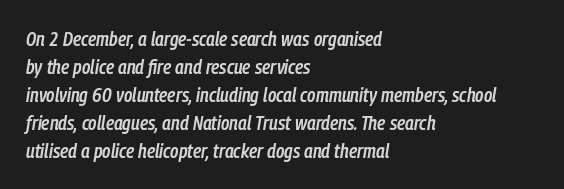
{"italic": "yes", "lean": "right", "slant_degrees": 9, "bold": "semi", "underline": "no", "align": "left", "line_spacing": "normal", "line_spacing_ratio": 1.4, "letter_spacing": "normal", "letter_spacing_em": 0.0, "glyph_px": 20}
